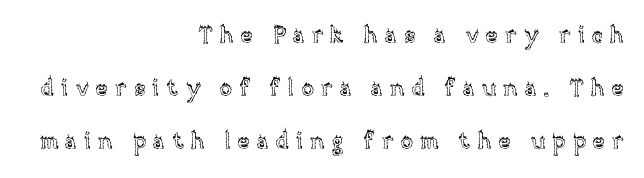
Q: Is the text italic (slanted)? A: No, it is upright.
Q: Is the text underlined? A: No.
Q: How is the paragraph aligned? A: Right-aligned.
Q: Is the spacing between letters normal or unusually wide? A: Unusually wide.
Q: Is the spacing between lines tight, normal or loose? A: Loose.
